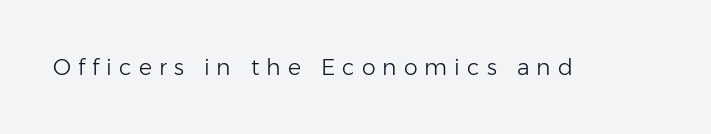
Caption: expanded tracking, letters set apart. Clear beneath every line of the passage. Unlike italic type, these characters show no tilt at all. This is not heavy type; no bold has been used.
